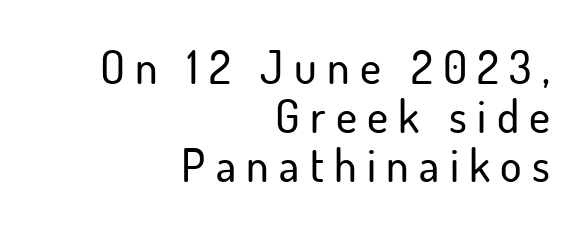
Anything drawn beneath the words? Only blank space. Is this a fixed-width face? No — the glyphs have proportional, varying widths. This is roman type, the default non-slanted kind. Short note: letters widely spaced. Caption: multi-line text, flush right, ragged left.
